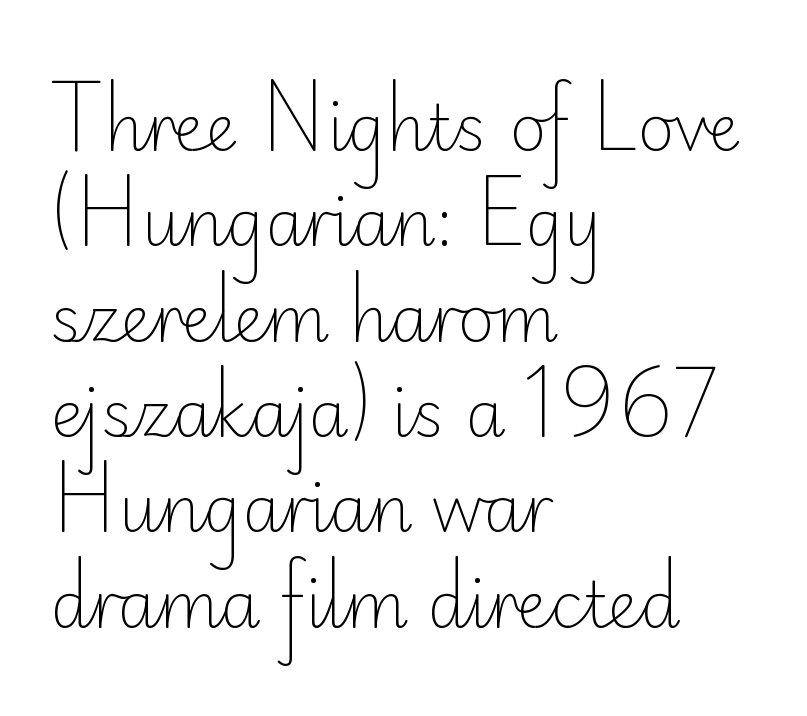
Q: Is the text bold? A: No.
Q: Is the text italic (slanted)? A: No, it is upright.
Q: Is the typeface a serif or a sans-serif typeface? A: Sans-serif.
Q: Is the text underlined? A: No.
Q: How is the paragraph aligned? A: Left-aligned.
Q: Is the spacing between letters normal or unusually wide? A: Normal.
Q: Is the spacing between lines tight, normal or loose? A: Normal.
Q: Width (condensed, normal, or wide)? A: Normal.
Q: Stroke contrast? A: Low.
Q: x-height? A: Small.
Q: Monospaced? A: No.
